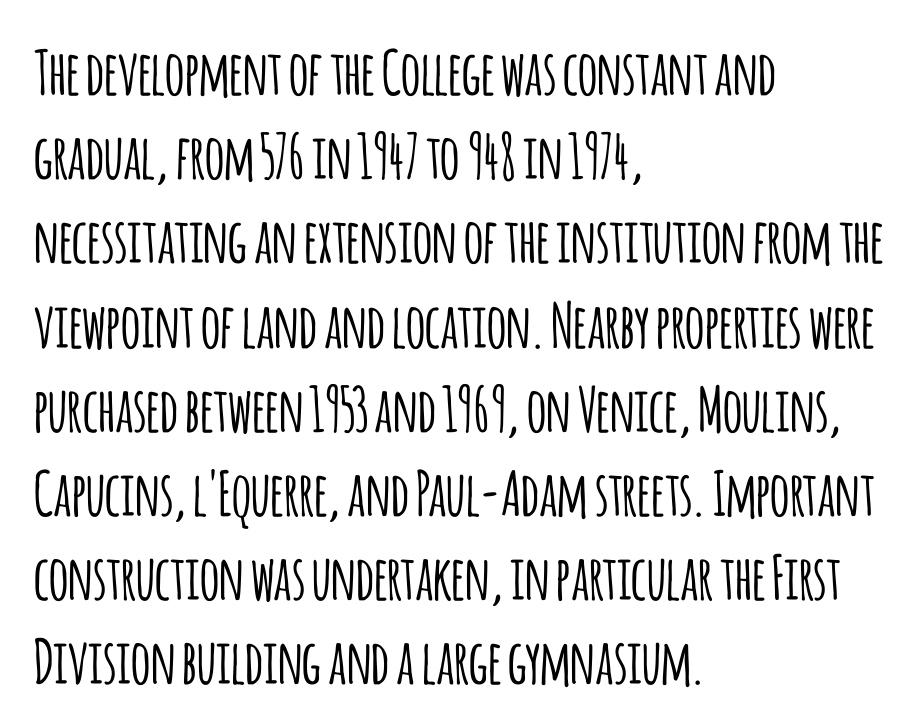
The image shows 61 px condensed sans-serif type, upright; set left-aligned, normal line spacing (1.38x), normal letter spacing, not underlined; low stroke contrast and a large x-height.
